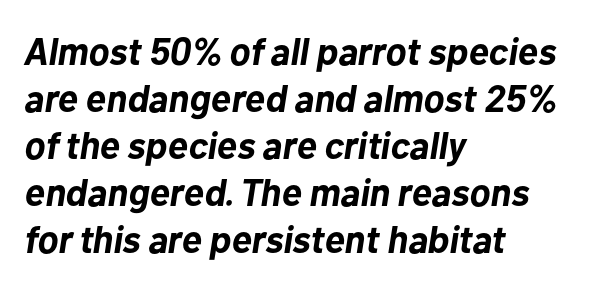
Think of a printed novel: that variable character pitch is what you see here. The zone under the glyphs is completely vacant. The lines are quadded left. Default kerning and tracking; the words read as compact shapes.
